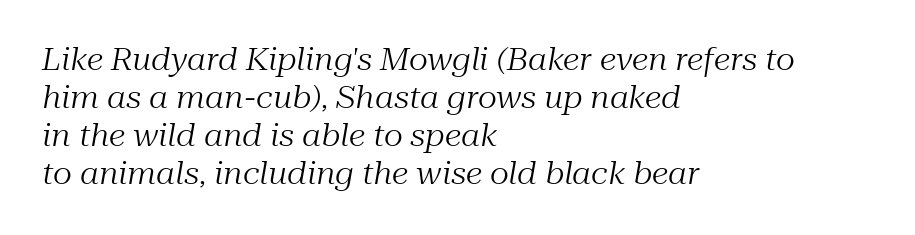
{"serif": "yes", "italic": "yes", "lean": "right", "slant_degrees": 10, "bold": "no", "weight": "regular", "width": "normal", "stroke_contrast": "medium", "x_height": "medium", "monospaced": "no", "underline": "no", "align": "left", "line_spacing": "normal", "line_spacing_ratio": 1.27, "letter_spacing": "normal", "letter_spacing_em": 0.0, "glyph_px": 30}
